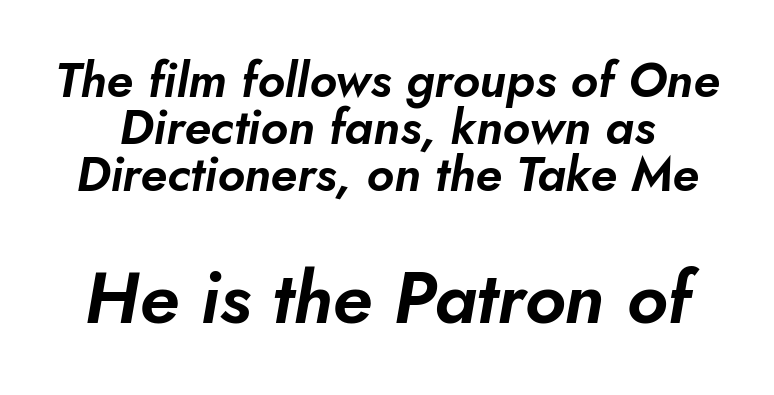
{"italic": "yes", "lean": "right", "slant_degrees": 10, "width": "normal", "stroke_contrast": "low", "x_height": "small", "monospaced": "no", "underline": "no", "line_spacing": "tight", "line_spacing_ratio": 0.96, "letter_spacing": "normal", "letter_spacing_em": 0.0, "larger_block": "second", "size_ratio": 1.49, "glyph_px": 73}
